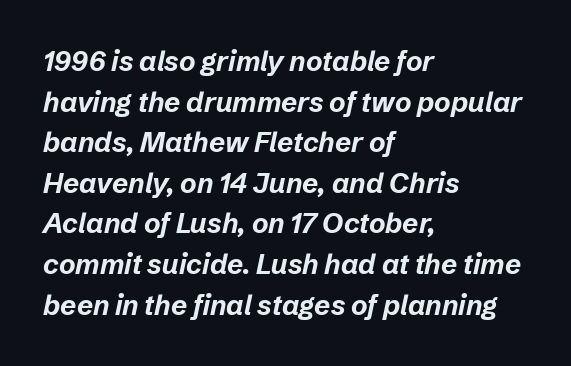
The rendering uses natural spacing where letterforms have individual widths. Compared with an ordinary text face, these strokes are far heavier — a full bold. Left-aligned paragraph, ragged on the right. What stands out about the letter spacing? Nothing — it is the standard amount.
